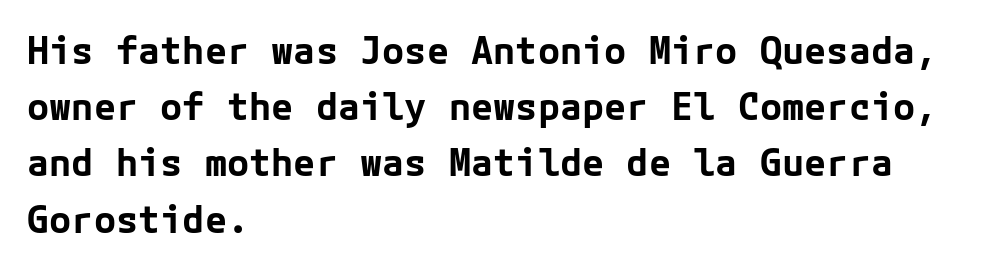
{"serif": "no", "italic": "no", "bold": "yes", "weight": "bold", "width": "normal", "stroke_contrast": "low", "x_height": "medium", "underline": "no", "align": "left", "line_spacing": "normal", "line_spacing_ratio": 1.52, "letter_spacing": "normal", "letter_spacing_em": 0.0, "glyph_px": 37}
